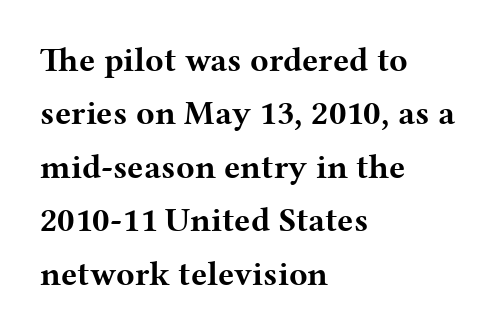
{"serif": "yes", "italic": "no", "bold": "yes", "weight": "bold", "width": "wide", "stroke_contrast": "medium", "x_height": "medium", "monospaced": "no", "underline": "no", "align": "left", "line_spacing": "normal", "line_spacing_ratio": 1.57, "letter_spacing": "normal", "letter_spacing_em": 0.0, "glyph_px": 34}
